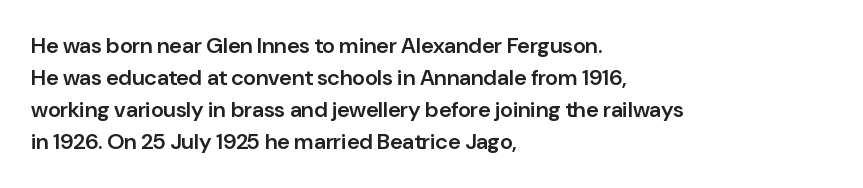
Q: Is the text bold? A: Semi-bold.
Q: Is the text italic (slanted)? A: No, it is upright.
Q: Is the text underlined? A: No.
Q: How is the paragraph aligned? A: Left-aligned.
Q: Is the spacing between letters normal or unusually wide? A: Normal.
Q: Is the spacing between lines tight, normal or loose? A: Normal.
